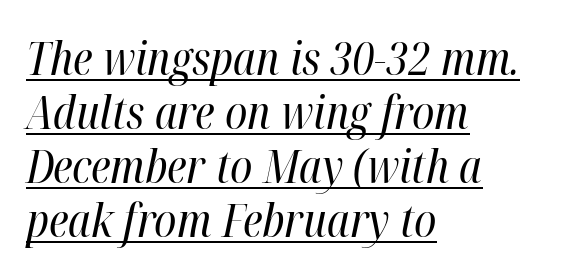
The lettering tilts uniformly, giving the passage an italic look. A continuous stroke trails under the words, as in a hyperlink. Here the glyphs are tracked normally, forming tight word shapes. The rendering anchors every line to the left-hand side.
